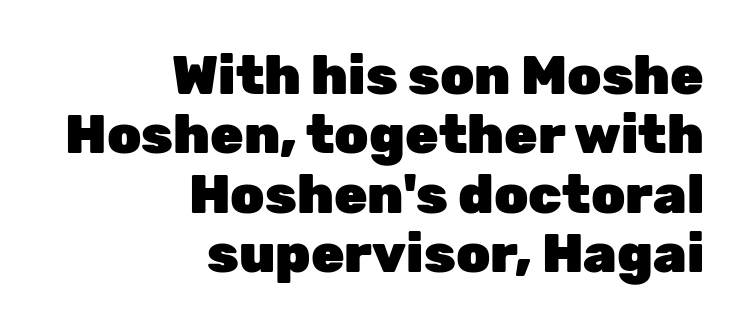
The image shows 54 px heavy sans-serif type, upright; set right-aligned, tight line spacing (1.1x), normal letter spacing, not underlined; low stroke contrast and a medium x-height.
